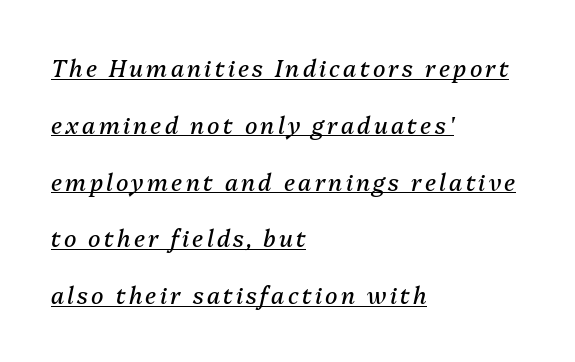
Q: Is the text bold? A: No.
Q: Is the text italic (slanted)? A: Yes, it leans right by about 13 degrees.
Q: Is the text underlined? A: Yes.
Q: How is the paragraph aligned? A: Left-aligned.
Q: Is the spacing between lines tight, normal or loose? A: Loose.
